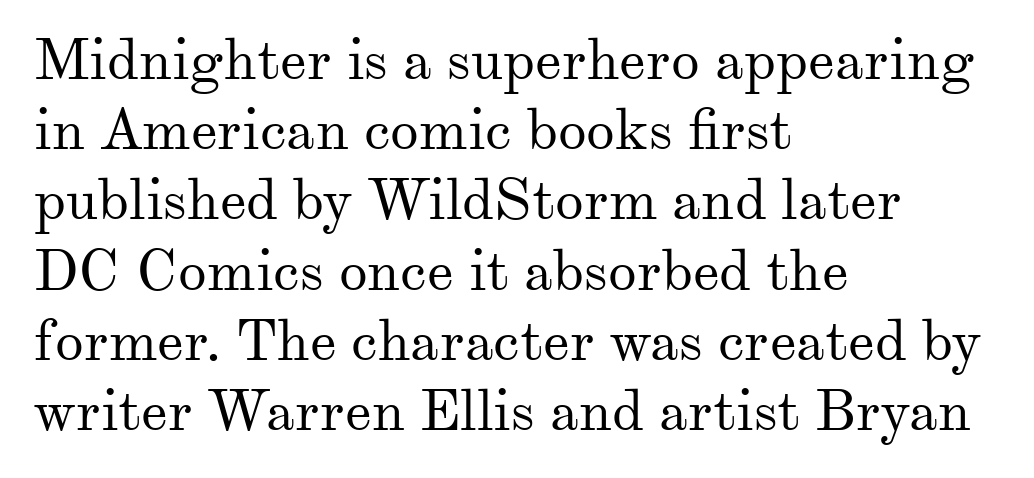
{"serif": "yes", "italic": "no", "bold": "no", "weight": "regular", "width": "normal", "stroke_contrast": "medium", "x_height": "small", "monospaced": "no", "underline": "no", "align": "left", "line_spacing_ratio": 1.21, "letter_spacing": "normal", "letter_spacing_em": 0.0, "glyph_px": 58}
